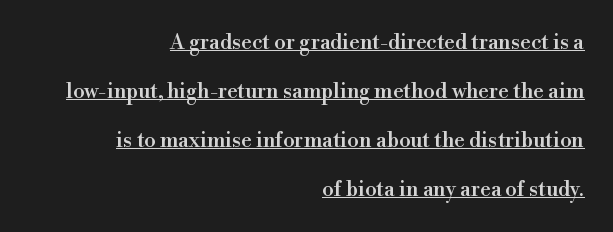
The image shows 21 px text type, upright; set right-aligned, loose line spacing (2.33x), normal letter spacing, underlined.
